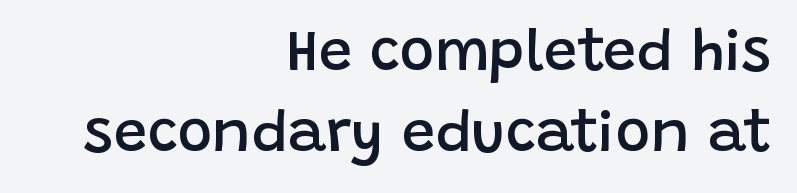
Q: Is the text bold? A: Semi-bold.
Q: Is the text italic (slanted)? A: No, it is upright.
Q: Is the typeface a serif or a sans-serif typeface? A: Sans-serif.
Q: Is the text underlined? A: No.
Q: How is the paragraph aligned? A: Right-aligned.
Q: Is the spacing between letters normal or unusually wide? A: Normal.
Q: Is the spacing between lines tight, normal or loose? A: Normal.
Q: Width (condensed, normal, or wide)? A: Normal.
Q: Stroke contrast? A: Low.
Q: x-height? A: Large.
Q: Monospaced? A: No.
